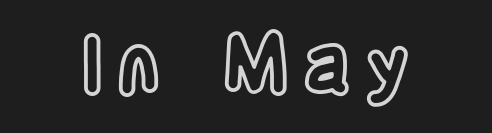
Q: Is the text italic (slanted)? A: No, it is upright.
Q: Is the text underlined? A: No.
Q: Width (condensed, normal, or wide)? A: Condensed.
Q: x-height? A: Large.
Q: Monospaced? A: No.
